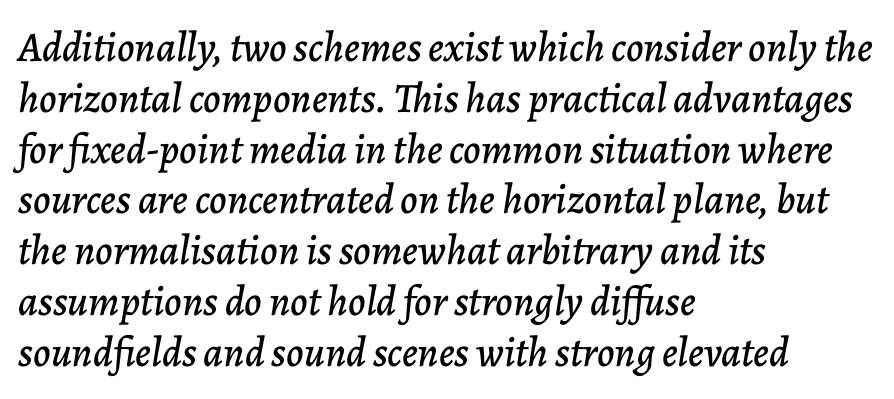
{"italic": "yes", "lean": "right", "slant_degrees": 7, "width": "normal", "stroke_contrast": "low", "x_height": "medium", "monospaced": "no", "underline": "no", "align": "left", "line_spacing_ratio": 1.21, "letter_spacing": "normal", "letter_spacing_em": 0.0, "glyph_px": 42}
